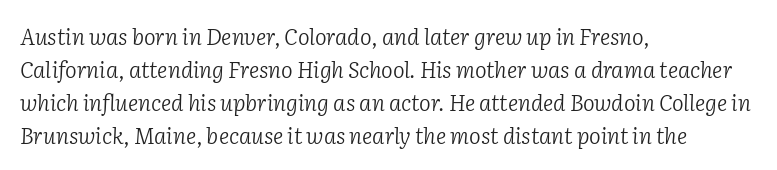
{"italic": "yes", "lean": "right", "slant_degrees": 2, "bold": "no", "underline": "no", "align": "left", "line_spacing": "normal", "line_spacing_ratio": 1.5, "letter_spacing": "normal", "letter_spacing_em": 0.0, "glyph_px": 22}
